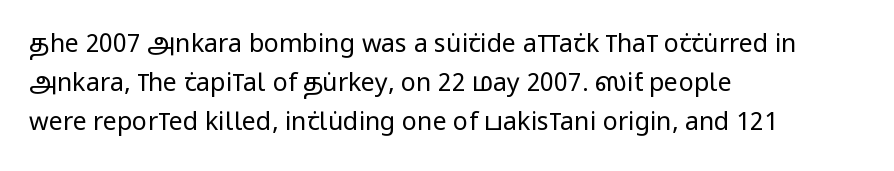
Q: Is the text bold? A: No.
Q: Is the text italic (slanted)? A: No, it is upright.
Q: Is the text underlined? A: No.
Q: How is the paragraph aligned? A: Left-aligned.
Q: Is the spacing between letters normal or unusually wide? A: Normal.
Q: Is the spacing between lines tight, normal or loose? A: Normal.
